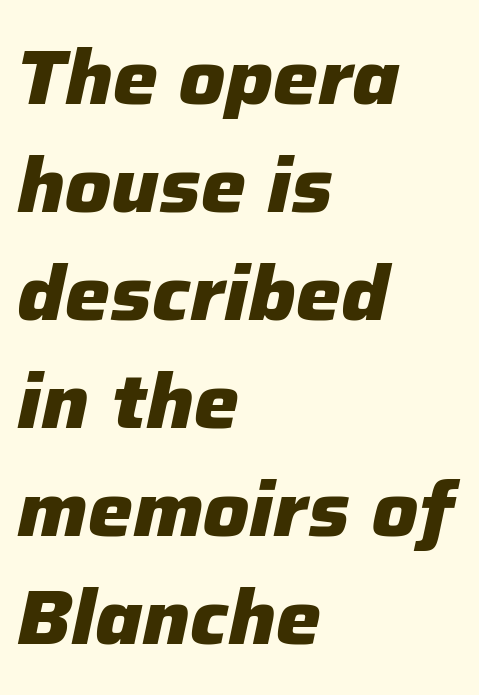
The face used here is proportionally spaced, like ordinary book or web type. A classic flush-left, rag-right setting is used for this passage. The strokes are fattened all the way to bold. Letters rest on an invisible, unmarked baseline. Observe the ordinary spacing: letters are neighbours, not strangers. In terms of posture, this sample is oblique.
